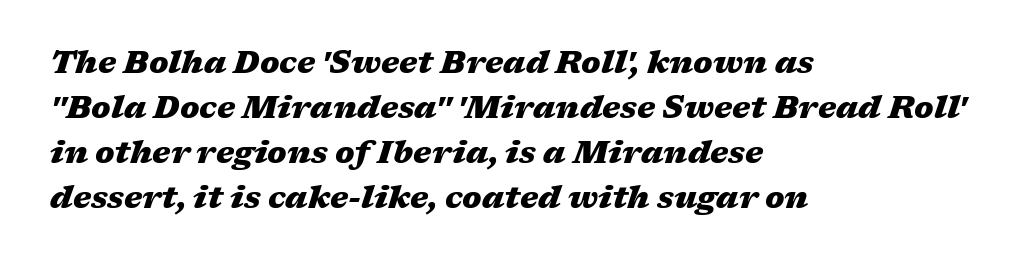
Q: Is the text bold? A: Yes.
Q: Is the text italic (slanted)? A: Yes, it leans right by about 17 degrees.
Q: Is the text underlined? A: No.
Q: How is the paragraph aligned? A: Left-aligned.
Q: Is the spacing between letters normal or unusually wide? A: Normal.
Q: Is the spacing between lines tight, normal or loose? A: Normal.
Q: Width (condensed, normal, or wide)? A: Wide.
Q: Stroke contrast? A: Medium.
Q: x-height? A: Medium.
Q: Monospaced? A: No.
